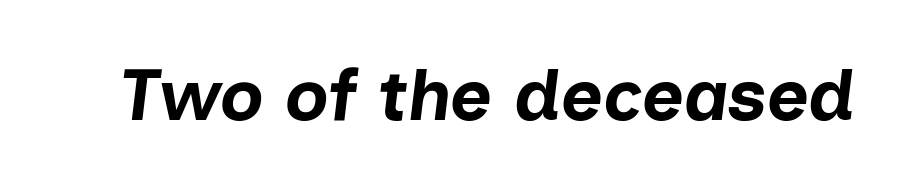
The image shows 72 px bold type, italic (leaning right); set normal letter spacing, not underlined; low stroke contrast and a medium x-height.
